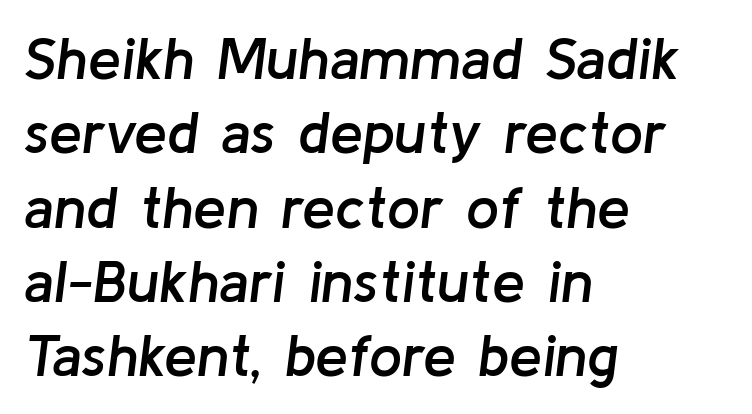
The letterforms sit shoulder to shoulder at normal distance. Is the type bold? Partly — it's a semibold, heavier than regular but not fully bold. The strip under each line holds only bare page. The letters advance in unequal steps, a hallmark of proportional type. Teacher's note: observe the even left margin — that is flush-left alignment. One glance says typical: line gaps are just what's usual.
